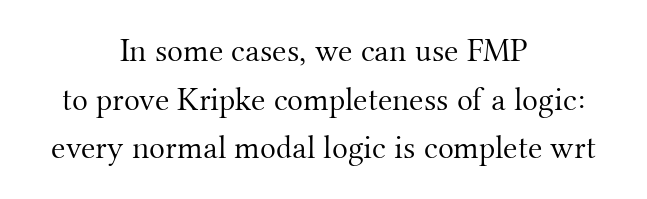
{"serif": "yes", "italic": "no", "bold": "no", "weight": "light", "width": "normal", "stroke_contrast": "medium", "x_height": "small", "monospaced": "no", "underline": "no", "align": "center", "line_spacing": "normal", "line_spacing_ratio": 1.47, "letter_spacing": "normal", "letter_spacing_em": 0.0, "glyph_px": 33}
